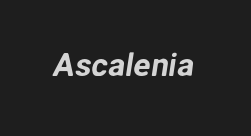
These lines are rendered in a variable-pitch font. This rendering leaves character spacing at its baseline value. The designer went with a sans here, leaving each stem footless. Just letters on the line, the space beneath them empty.
